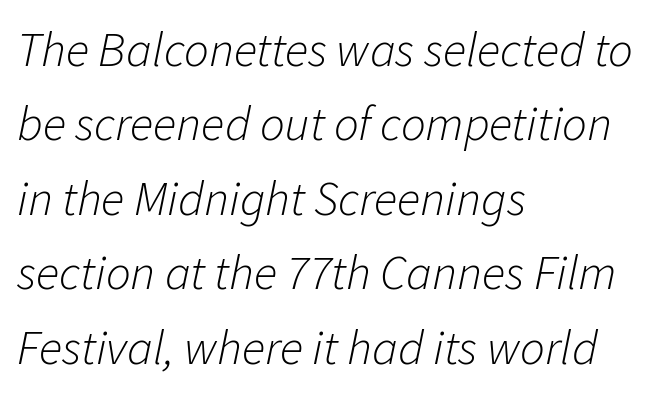
The image shows 49 px light type, italic (leaning right); set left-aligned, normal line spacing (1.52x), normal letter spacing, not underlined; low stroke contrast and a medium x-height.
